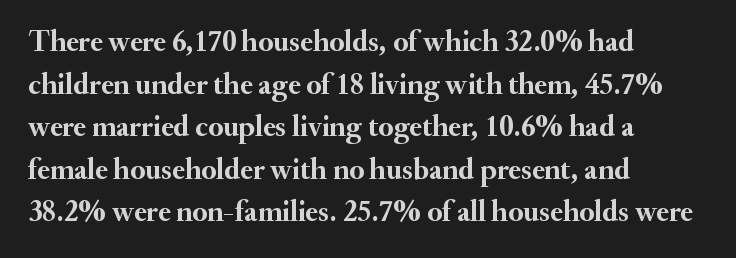
Q: Is the text bold? A: Yes.
Q: Is the text italic (slanted)? A: No, it is upright.
Q: Is the typeface a serif or a sans-serif typeface? A: Serif.
Q: Is the text underlined? A: No.
Q: How is the paragraph aligned? A: Left-aligned.
Q: Is the spacing between letters normal or unusually wide? A: Normal.
Q: Is the spacing between lines tight, normal or loose? A: Normal.
Q: Width (condensed, normal, or wide)? A: Normal.
Q: Stroke contrast? A: Medium.
Q: x-height? A: Small.
Q: Monospaced? A: No.
